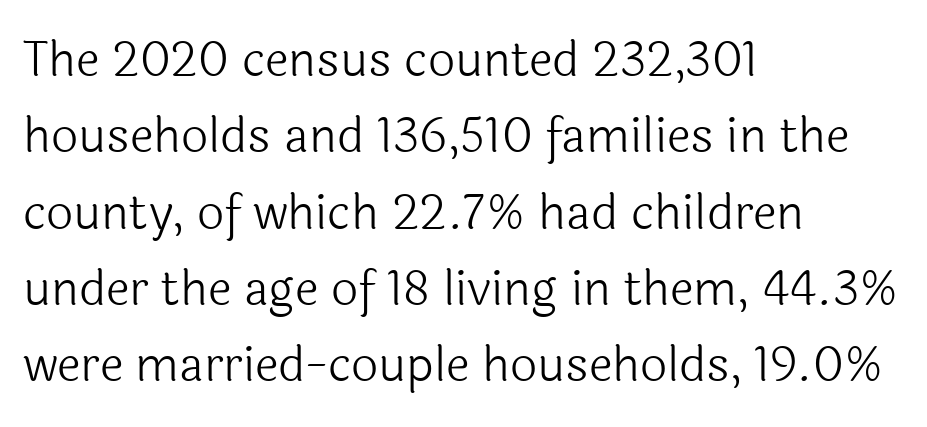
The specimen omits any rule beneath the text block's lines. The setting favours the left margin, as ordinary paragraphs usually do. This is sans-serif lettering, the kind often seen on screens and signage. Horizontal bands of white between lines are of average thickness. Upright lettering throughout. Spacing verdict: proportional, widths tailored to each character.
